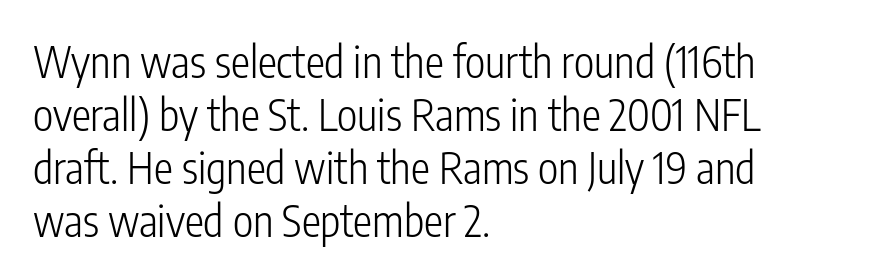
The image shows 43 px light, condensed sans-serif type, upright; set left-aligned, line spacing 1.23x, normal letter spacing, not underlined; low stroke contrast and a medium x-height.
